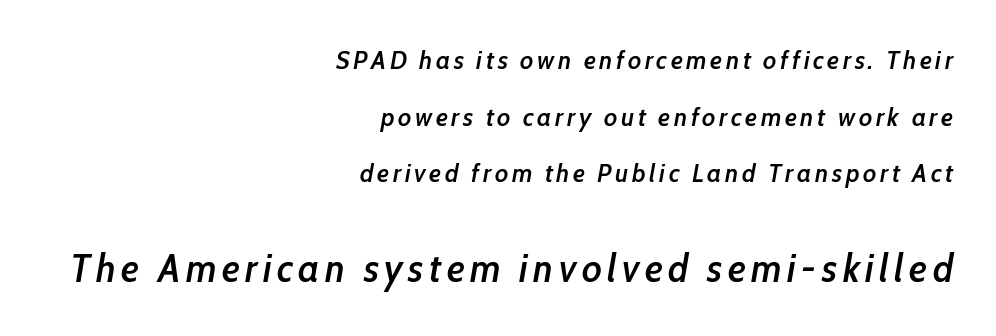
Firm but not heavy-handed strokes: this text is semibold. Which chunk is bigger? The second one — the bottom block dwarfs the top. If you measured baseline to baseline, you'd find a long distance. Character widths vary here, with narrow letters taking less room than wide ones.
